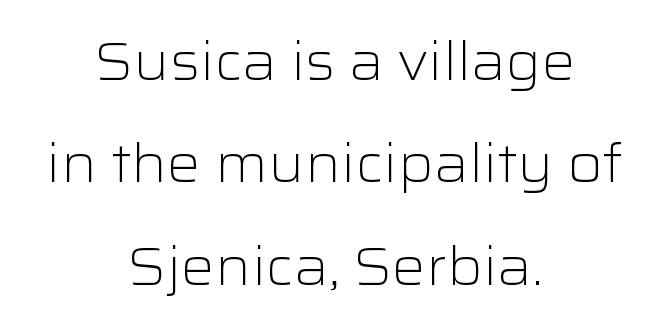
The image shows 53 px light, wide sans-serif type, upright; set centered, loose line spacing (1.93x), normal letter spacing, not underlined; low stroke contrast and a medium x-height.
